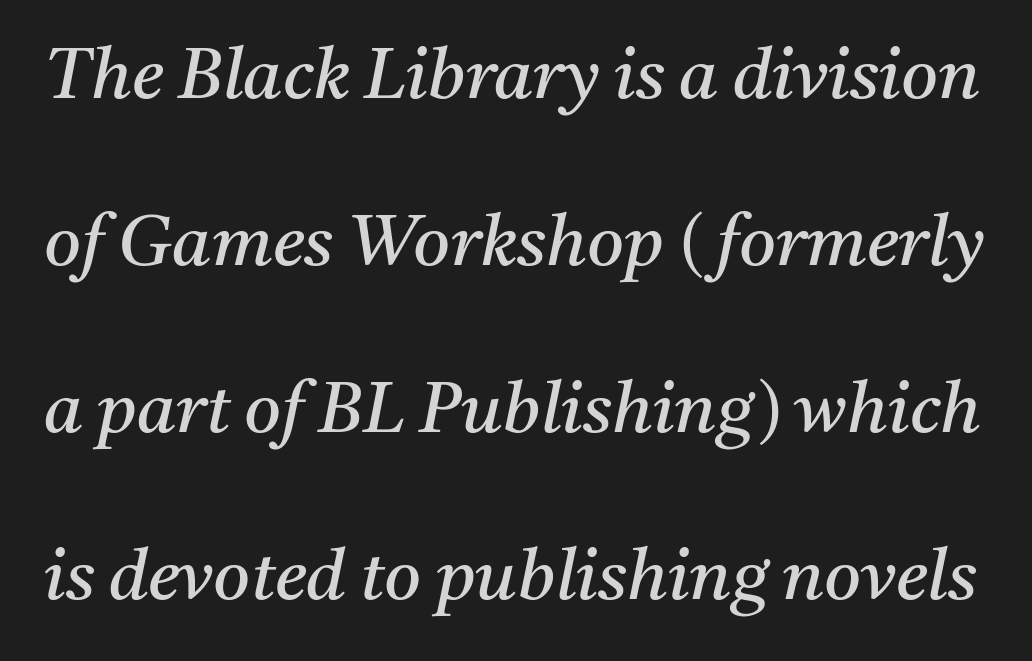
{"serif": "yes", "italic": "yes", "lean": "right", "slant_degrees": 11, "bold": "no", "weight": "regular", "width": "normal", "stroke_contrast": "medium", "x_height": "medium", "monospaced": "no", "underline": "no", "line_spacing": "loose", "line_spacing_ratio": 2.35, "letter_spacing": "normal", "letter_spacing_em": 0.0, "glyph_px": 71}
